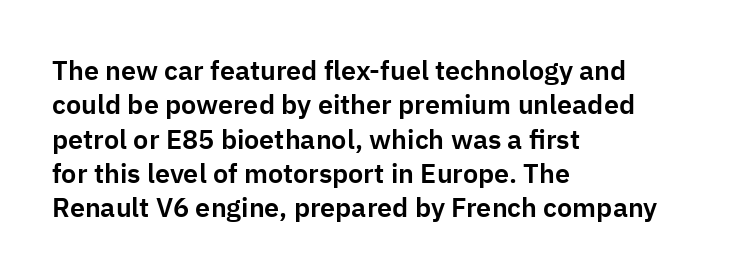
The image shows 27 px text type, upright; set left-aligned, normal line spacing (1.27x), normal letter spacing, not underlined.
